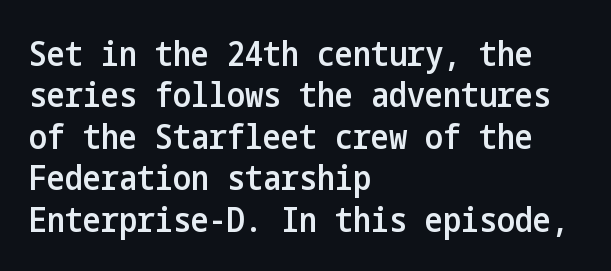
Q: Is the text bold? A: Semi-bold.
Q: Is the text italic (slanted)? A: No, it is upright.
Q: Is the typeface a serif or a sans-serif typeface? A: Sans-serif.
Q: Is the text underlined? A: No.
Q: How is the paragraph aligned? A: Left-aligned.
Q: Is the spacing between letters normal or unusually wide? A: Normal.
Q: Width (condensed, normal, or wide)? A: Condensed.
Q: Stroke contrast? A: Low.
Q: x-height? A: Medium.
